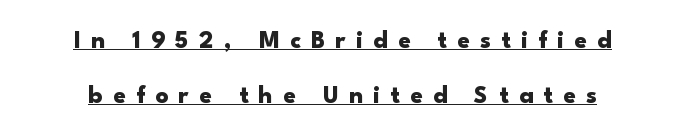
Caption: bold face, heavy strokes. Widely set lines give the paragraph a tall, airy silhouette. Look at the tracking — it's clearly loosened, letters drifting apart. Vertical strokes here are truly vertical. The glyphs are accompanied by a horizontal stroke just below them.
